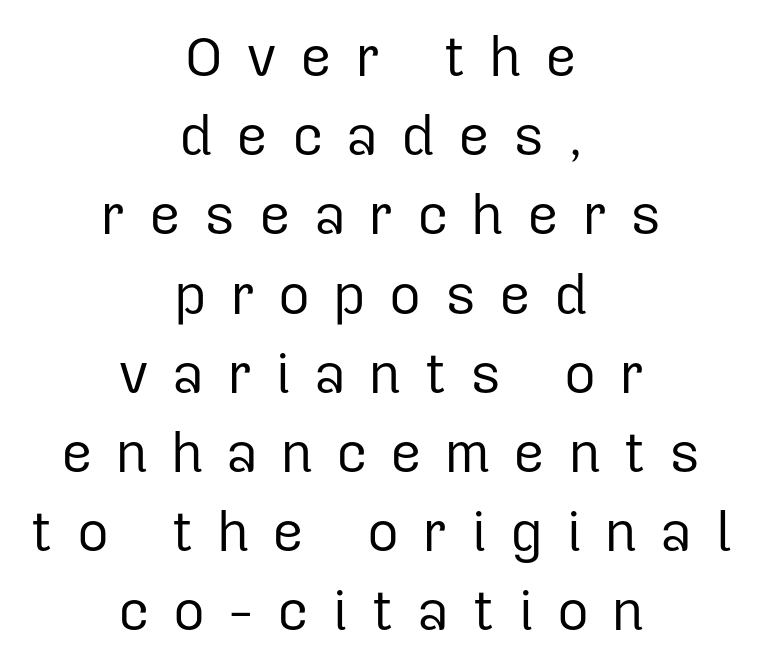
{"serif": "no", "italic": "no", "bold": "no", "weight": "regular", "width": "normal", "stroke_contrast": "low", "x_height": "medium", "monospaced": "no", "underline": "no", "align": "center", "line_spacing": "normal", "line_spacing_ratio": 1.44, "letter_spacing": "wide", "letter_spacing_em": 0.42, "glyph_px": 55}
